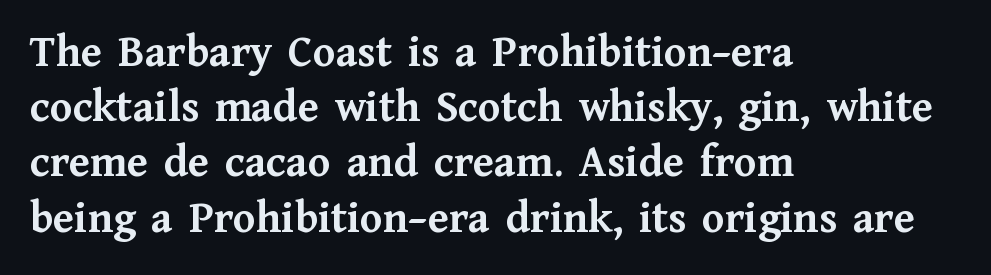
{"serif": "yes", "italic": "no", "bold": "yes", "weight": "semibold", "width": "normal", "stroke_contrast": "medium", "x_height": "medium", "monospaced": "no", "underline": "no", "align": "left", "line_spacing_ratio": 1.2, "letter_spacing": "normal", "letter_spacing_em": 0.0, "glyph_px": 46}
